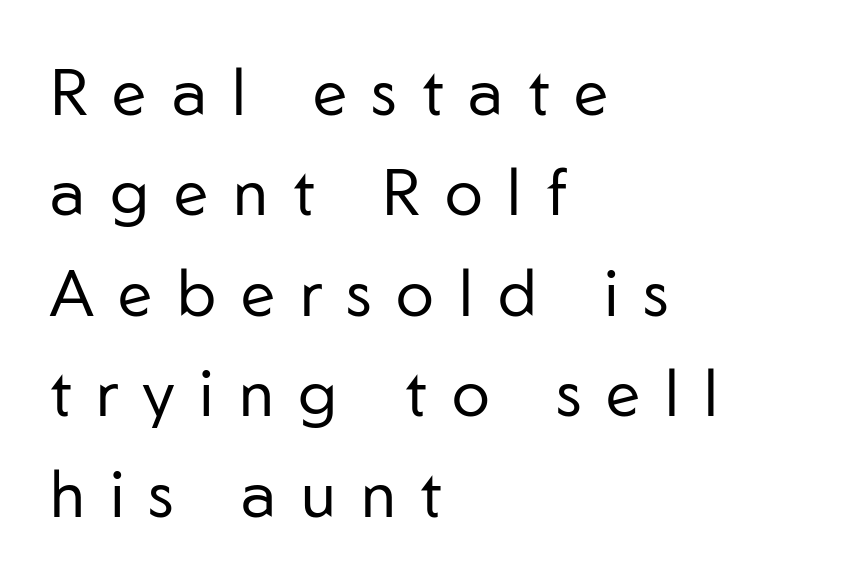
The image shows 64 px regular-weight sans-serif type, upright; set left-aligned, normal line spacing (1.57x), unusually wide letter spacing (+0.39 em), not underlined; low stroke contrast and a medium x-height.
